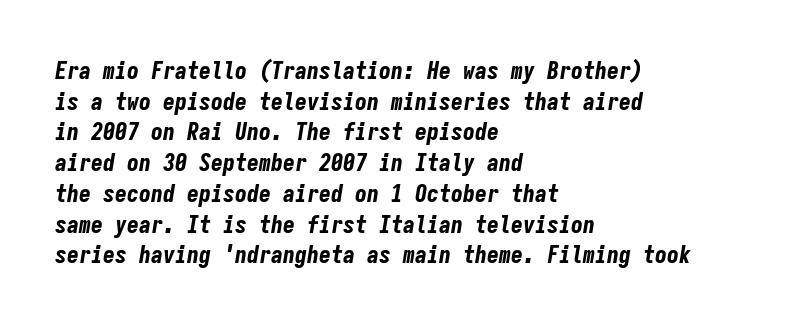
The foot of each line stays bare and open. A dark, heavy texture on the line: the type is bold. The tracking reads as untouched default to a designer's eye. Italic? Definitely — the glyphs are oblique.
